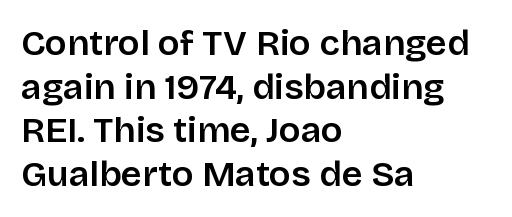
Q: Is the text bold? A: Semi-bold.
Q: Is the text italic (slanted)? A: No, it is upright.
Q: Is the typeface a serif or a sans-serif typeface? A: Sans-serif.
Q: Is the text underlined? A: No.
Q: How is the paragraph aligned? A: Left-aligned.
Q: Is the spacing between letters normal or unusually wide? A: Normal.
Q: Width (condensed, normal, or wide)? A: Normal.
Q: Stroke contrast? A: Low.
Q: x-height? A: Large.
Q: Monospaced? A: No.
